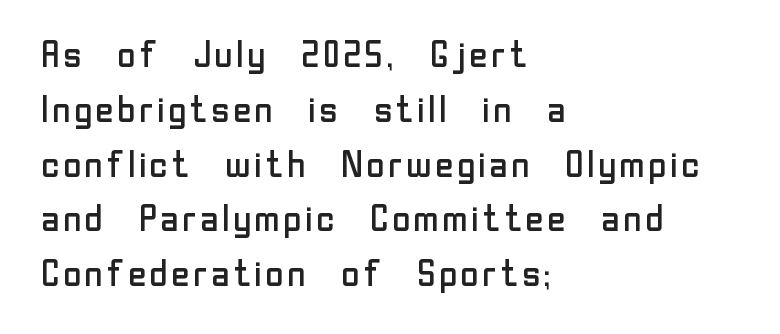
Q: Is the text bold? A: No.
Q: Is the text italic (slanted)? A: No, it is upright.
Q: Is the typeface a serif or a sans-serif typeface? A: Sans-serif.
Q: Is the text underlined? A: No.
Q: How is the paragraph aligned? A: Left-aligned.
Q: Is the spacing between letters normal or unusually wide? A: Normal.
Q: Is the spacing between lines tight, normal or loose? A: Normal.
Q: Width (condensed, normal, or wide)? A: Normal.
Q: Stroke contrast? A: Low.
Q: x-height? A: Medium.
Q: Monospaced? A: No.
